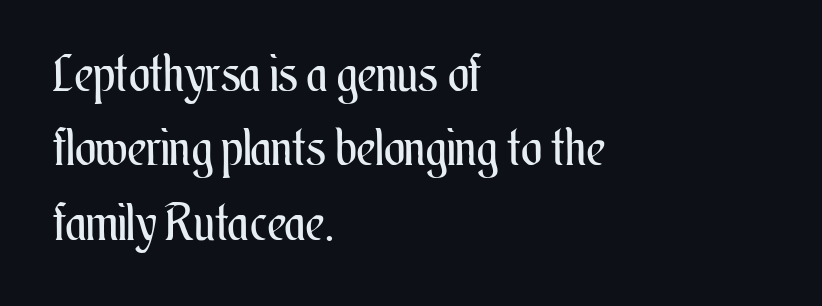
{"italic": "no", "bold": "no", "weight": "regular", "width": "condensed", "stroke_contrast": "medium", "x_height": "small", "monospaced": "no", "underline": "no", "align": "left", "line_spacing": "normal", "line_spacing_ratio": 1.49, "letter_spacing": "normal", "letter_spacing_em": 0.0, "glyph_px": 50}
